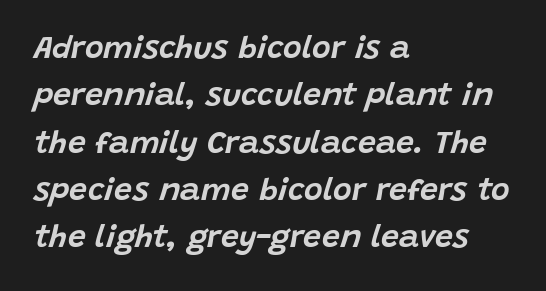
{"italic": "yes", "lean": "right", "slant_degrees": 15, "width": "normal", "stroke_contrast": "low", "x_height": "large", "monospaced": "no", "underline": "no", "align": "left", "line_spacing": "normal", "line_spacing_ratio": 1.48, "letter_spacing": "normal", "letter_spacing_em": 0.0, "glyph_px": 32}
